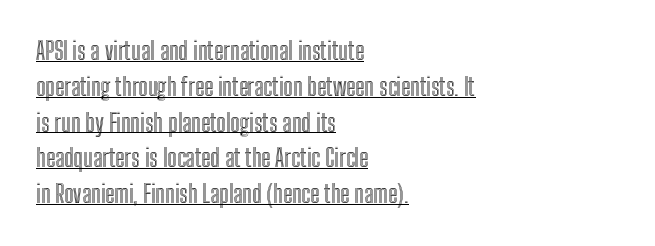
{"italic": "no", "underline": "yes", "align": "left", "line_spacing": "normal", "line_spacing_ratio": 1.49, "letter_spacing": "normal", "letter_spacing_em": 0.0, "glyph_px": 24}
